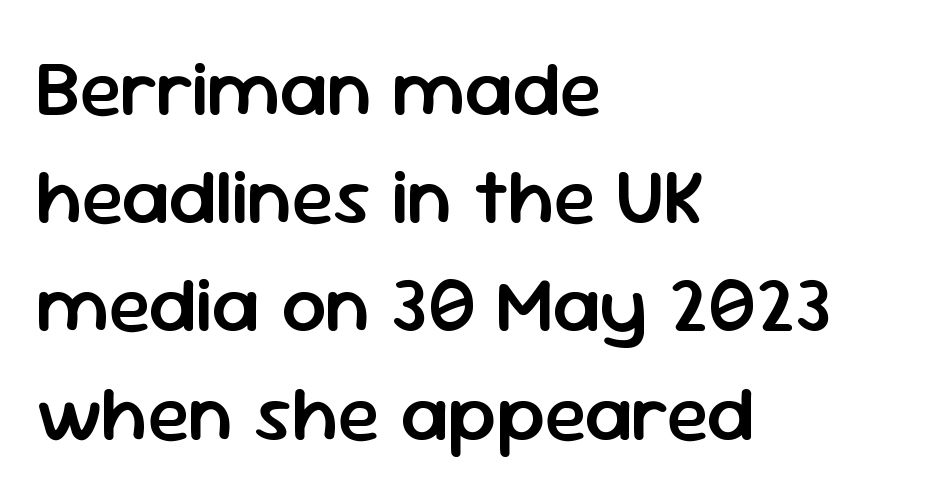
The image shows 79 px semibold sans-serif type, upright; set left-aligned, normal line spacing (1.37x), normal letter spacing, not underlined; low stroke contrast and a medium x-height.
